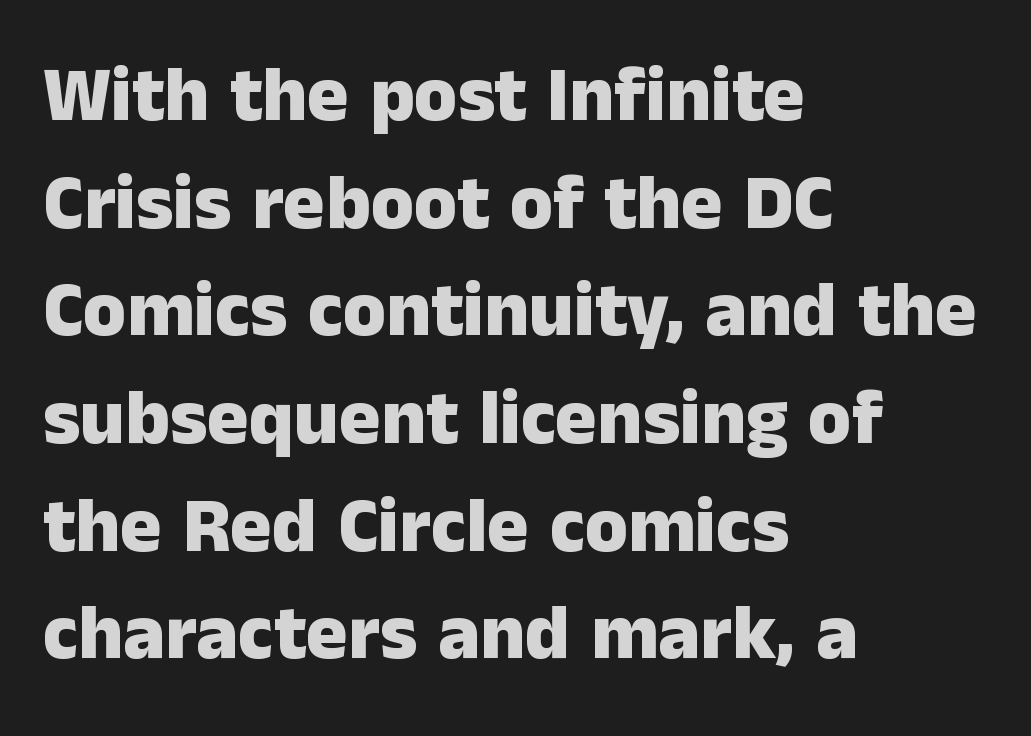
The image shows 78 px heavy sans-serif type, upright; set left-aligned, normal line spacing (1.38x), normal letter spacing, not underlined; low stroke contrast and a medium x-height.
